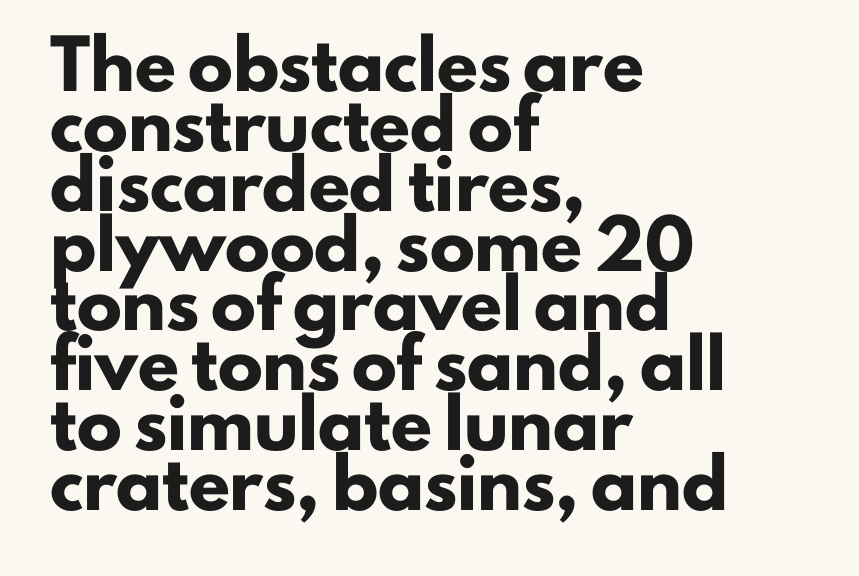
The image shows 45 px heavy sans-serif type, upright; set left-aligned, normal line spacing (1.33x), normal letter spacing, not underlined; low stroke contrast and a small x-height.
